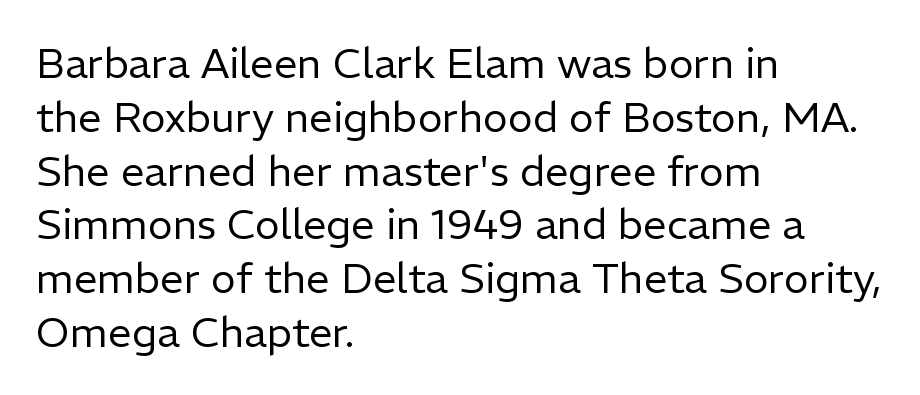
Evenly set lines give the paragraph a standard silhouette. The space directly below the letters is spotless. This sample uses an upright cut, with every glyph sitting square on the baseline. The typeface chosen for these lines omits serifs.
